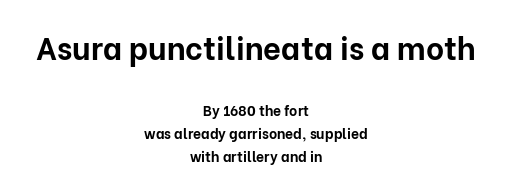
The foot of each line stays bare and open. Think of a printed novel: that variable character pitch is what you see here. The rendering uses a moderate line-height, typical for paragraphs. The letters stand straight up with perfectly vertical stems. Between these two stacked blocks, the higher one wins on size.
